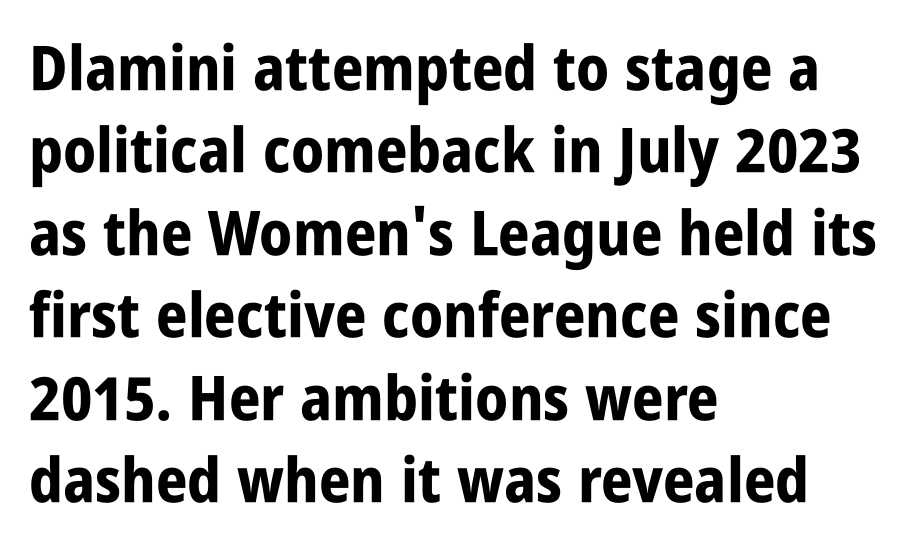
The passage shown is emphatically bold. The area under the type is left untouched. Each line starts at the same left margin while the right side varies. A typesetter would label this face a sans.
